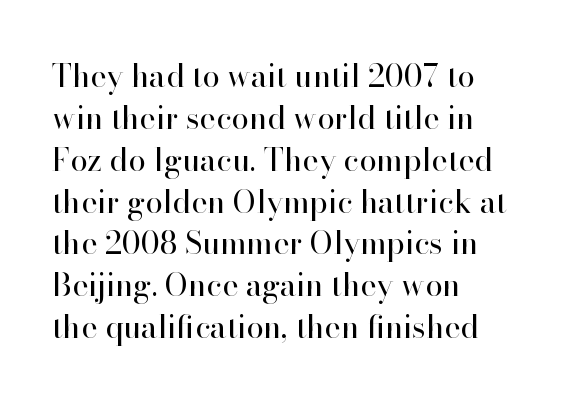
{"serif": "yes", "italic": "no", "bold": "no", "weight": "regular", "width": "normal", "stroke_contrast": "high", "x_height": "small", "monospaced": "no", "underline": "no", "align": "left", "line_spacing": "normal", "line_spacing_ratio": 1.35, "letter_spacing": "normal", "letter_spacing_em": 0.0, "glyph_px": 31}
